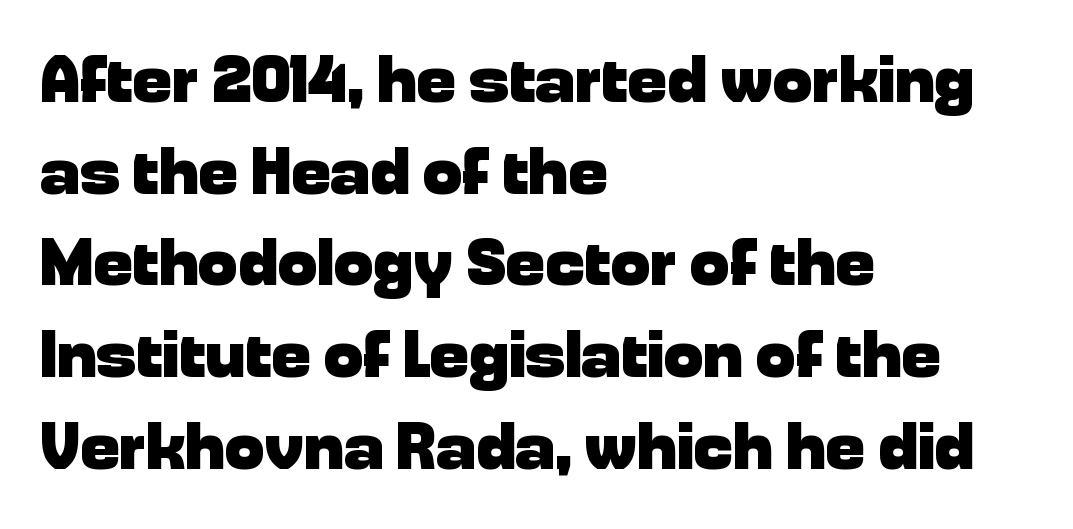
The image shows 66 px heavy sans-serif type, upright; set left-aligned, normal line spacing (1.39x), normal letter spacing, not underlined; low stroke contrast and a medium x-height.
